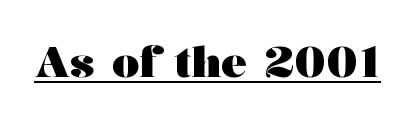
The characters display serif detailing at their extremities. Every stem runs plumb, perpendicular to the baseline. You can see a thin bar hugging the bottom of the glyphs. Short note: letters normally spaced.
